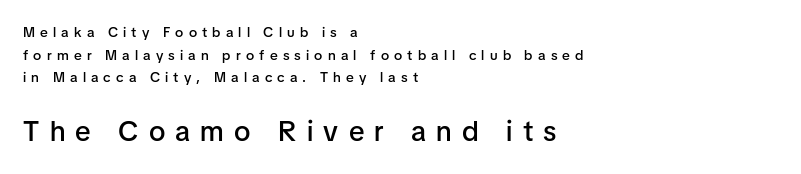
{"serif": "no", "italic": "no", "bold": "semi", "weight": "semibold", "width": "normal", "stroke_contrast": "low", "x_height": "medium", "monospaced": "no", "underline": "no", "align": "left", "line_spacing": "normal", "line_spacing_ratio": 1.62, "letter_spacing": "wide", "letter_spacing_em": 0.37, "larger_block": "second", "size_ratio": 2.0, "glyph_px": 28}
